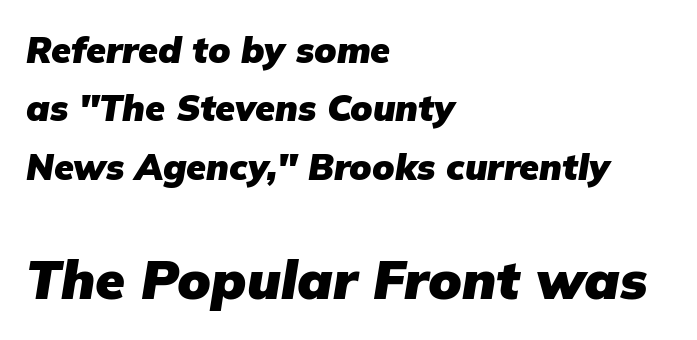
Vertical spacing — default. The typesetter chose a ragged-right arrangement here. Students, this is bold: see how much ink each stroke carries. The specimen omits any rule beneath the text block's lines. Visually, the bottom section dominates because its glyphs are scaled up. Standard letterfit; no display-style spreading of the glyphs.
